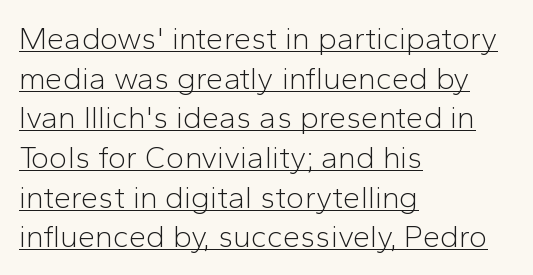
{"serif": "no", "italic": "no", "bold": "no", "weight": "light", "width": "normal", "stroke_contrast": "low", "x_height": "medium", "monospaced": "no", "underline": "yes", "align": "left", "line_spacing": "normal", "line_spacing_ratio": 1.28, "letter_spacing": "normal", "letter_spacing_em": 0.0, "glyph_px": 31}
